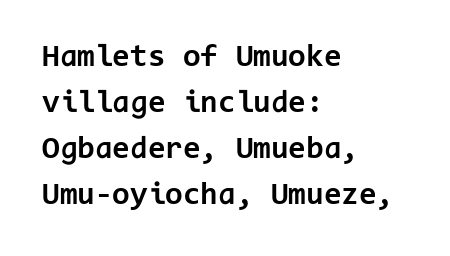
Q: Is the text bold? A: Yes.
Q: Is the text italic (slanted)? A: No, it is upright.
Q: Is the typeface a serif or a sans-serif typeface? A: Sans-serif.
Q: Is the text underlined? A: No.
Q: How is the paragraph aligned? A: Left-aligned.
Q: Is the spacing between letters normal or unusually wide? A: Normal.
Q: Is the spacing between lines tight, normal or loose? A: Normal.
Q: Width (condensed, normal, or wide)? A: Normal.
Q: Stroke contrast? A: Low.
Q: x-height? A: Medium.
Q: Monospaced? A: Yes.
